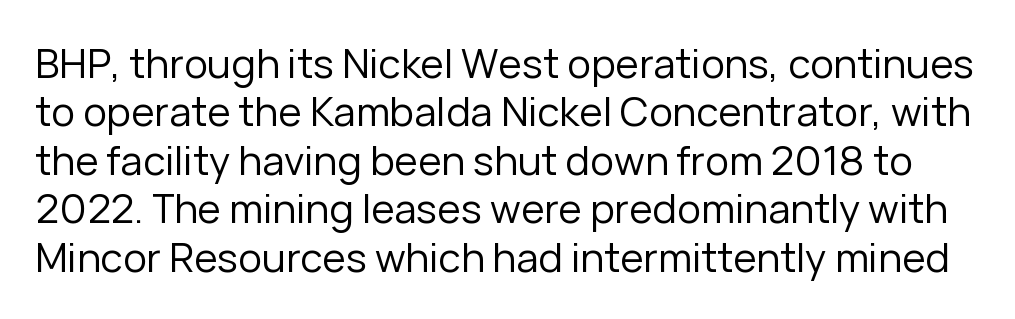
The image shows 40 px regular-weight sans-serif type, upright; set line spacing 1.21x, normal letter spacing, not underlined; low stroke contrast and a medium x-height.
